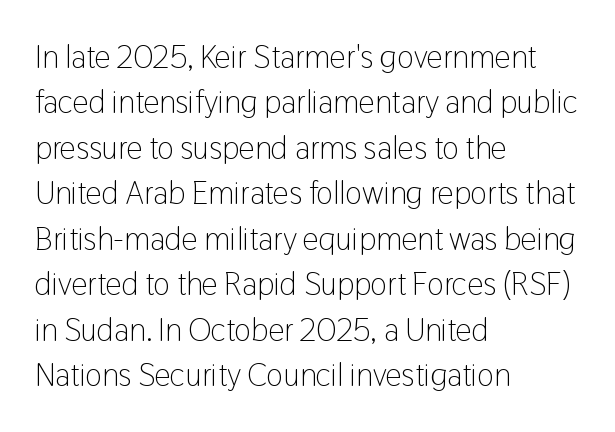
These lines sit exactly where default settings would place them. The passage shown is not underscored anywhere. Words appear dense and cohesive because spacing is normal. Heaviness? Minimal to ordinary, like unemphasized prose. Unlike italic type, these characters show no tilt at all.
